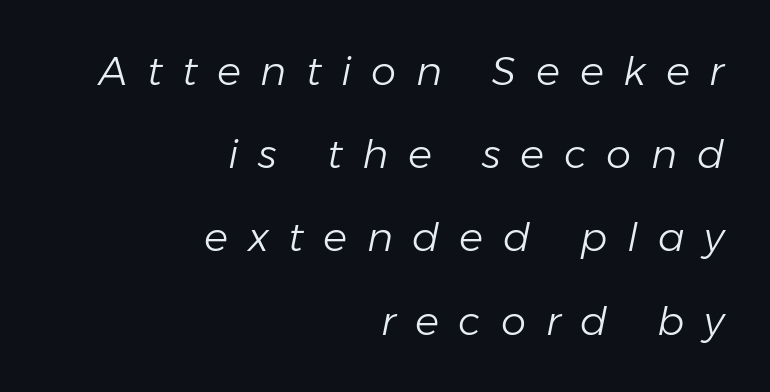
Q: Is the text bold? A: No.
Q: Is the text italic (slanted)? A: Yes, it leans right by about 11 degrees.
Q: Is the text underlined? A: No.
Q: How is the paragraph aligned? A: Right-aligned.
Q: Is the spacing between letters normal or unusually wide? A: Unusually wide.
Q: Is the spacing between lines tight, normal or loose? A: Loose.
Q: Width (condensed, normal, or wide)? A: Normal.
Q: Stroke contrast? A: Low.
Q: x-height? A: Medium.
Q: Monospaced? A: No.
